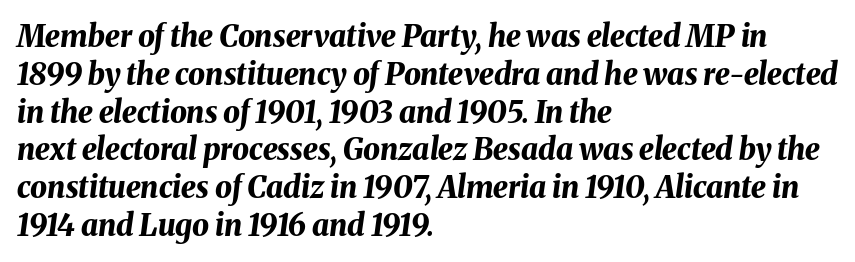
Quick note: interline space is typical. A typesetter would call this proportional, since set widths differ per character. What stands out about the letter spacing? Nothing — it is the standard amount. Nobody drew a line under any word here. How heavy is the stroke? Heavy — this is a bold. Posture: slanted.
